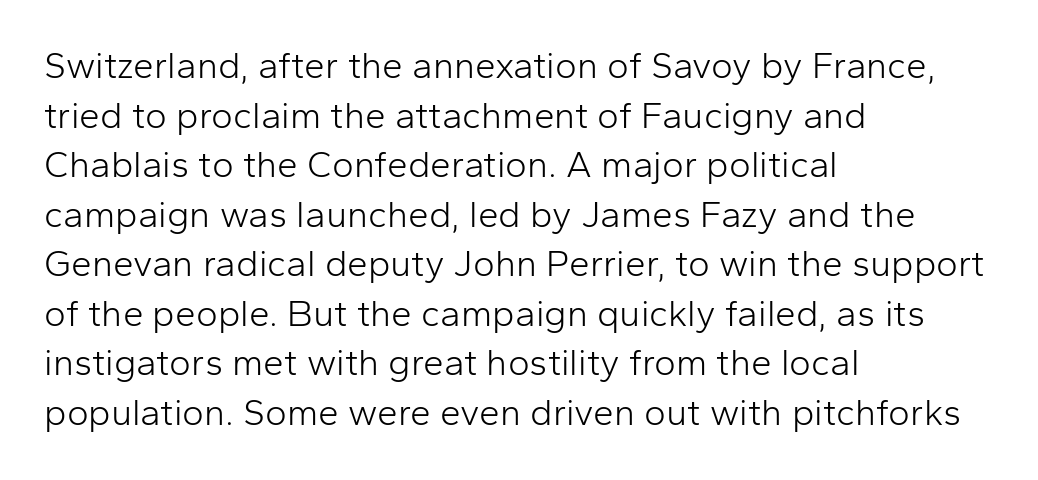
Q: Is the text bold? A: No.
Q: Is the text italic (slanted)? A: No, it is upright.
Q: Is the typeface a serif or a sans-serif typeface? A: Sans-serif.
Q: Is the text underlined? A: No.
Q: How is the paragraph aligned? A: Left-aligned.
Q: Is the spacing between letters normal or unusually wide? A: Normal.
Q: Is the spacing between lines tight, normal or loose? A: Normal.
Q: Width (condensed, normal, or wide)? A: Normal.
Q: Stroke contrast? A: Low.
Q: x-height? A: Medium.
Q: Monospaced? A: No.
